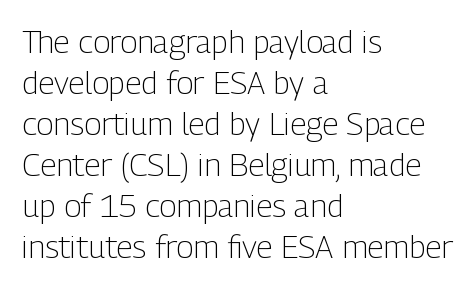
The image shows 32 px light, condensed sans-serif type, upright; set left-aligned, normal line spacing (1.28x), normal letter spacing, not underlined; low stroke contrast and a medium x-height.
